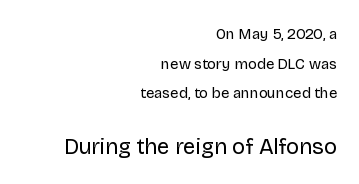
There is no visible air inserted between adjacent glyphs. Successive baselines arrive slowly, with a big drop between each. The paragraph has a hard right edge and a soft left edge. Underlining? Definitely not there. When letters stand straight like this, we call the style roman or upright. Here the second block reads like a headline and the first like body copy.
